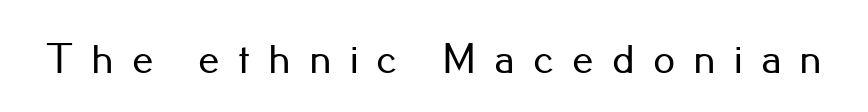
The text was rendered using a sans face with plain stroke endings. The axis of the letterforms is exactly vertical. Any mark beneath the type? The region is blank. Varying glyph widths throughout — classic text-font behaviour.
